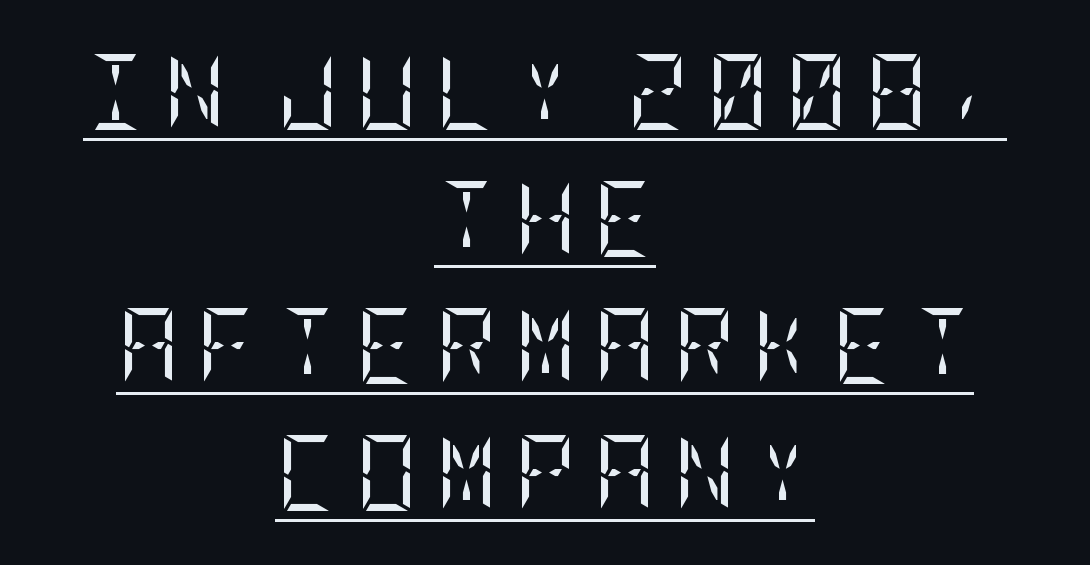
{"serif": "yes", "italic": "no", "bold": "no", "weight": "regular", "width": "condensed", "stroke_contrast": "low", "x_height": "large", "underline": "yes", "align": "center", "line_spacing": "normal", "line_spacing_ratio": 1.67, "letter_spacing": "wide", "letter_spacing_em": 0.23, "glyph_px": 76}
